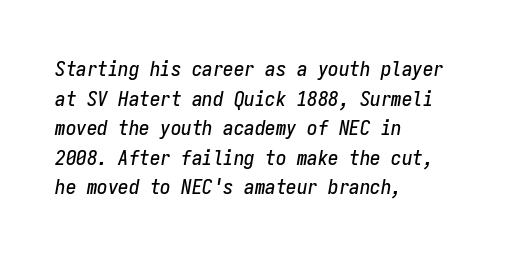
The image shows 21 px text type, italic (leaning right); set left-aligned, normal line spacing (1.41x), normal letter spacing, not underlined.
